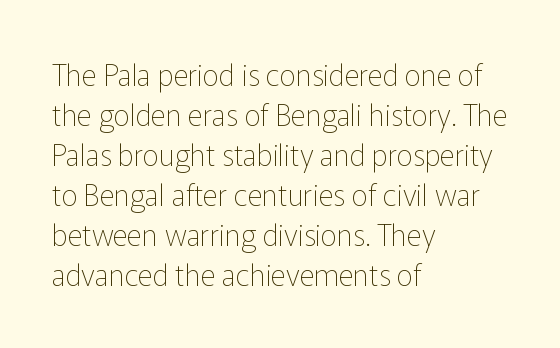
Q: Is the text bold? A: No.
Q: Is the text italic (slanted)? A: No, it is upright.
Q: Is the typeface a serif or a sans-serif typeface? A: Sans-serif.
Q: Is the text underlined? A: No.
Q: How is the paragraph aligned? A: Left-aligned.
Q: Is the spacing between letters normal or unusually wide? A: Normal.
Q: Is the spacing between lines tight, normal or loose? A: Normal.
Q: Width (condensed, normal, or wide)? A: Normal.
Q: Stroke contrast? A: Low.
Q: x-height? A: Medium.
Q: Monospaced? A: No.
